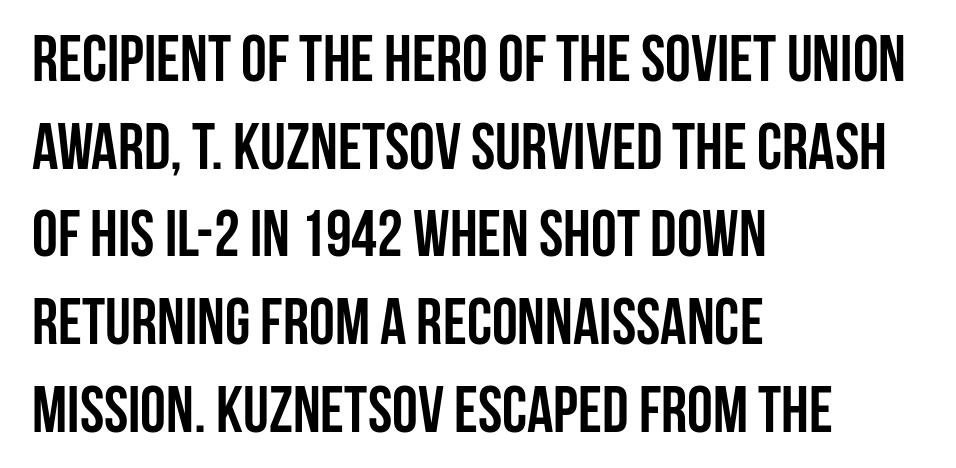
{"serif": "no", "italic": "no", "bold": "yes", "weight": "semibold", "width": "condensed", "stroke_contrast": "low", "x_height": "large", "monospaced": "no", "underline": "no", "align": "left", "line_spacing": "normal", "line_spacing_ratio": 1.35, "letter_spacing": "normal", "letter_spacing_em": 0.0, "glyph_px": 65}
